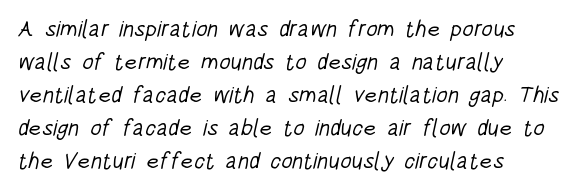
{"bold": "no", "underline": "no", "align": "left", "line_spacing": "normal", "line_spacing_ratio": 1.44, "letter_spacing": "normal", "letter_spacing_em": 0.0, "glyph_px": 23}
